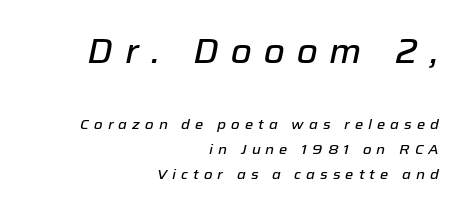
{"italic": "yes", "lean": "right", "slant_degrees": 12, "width": "normal", "stroke_contrast": "low", "x_height": "medium", "monospaced": "no", "underline": "no", "align": "right", "line_spacing_ratio": 1.81, "letter_spacing": "wide", "letter_spacing_em": 0.36, "larger_block": "first", "size_ratio": 2.43, "glyph_px": 34}
